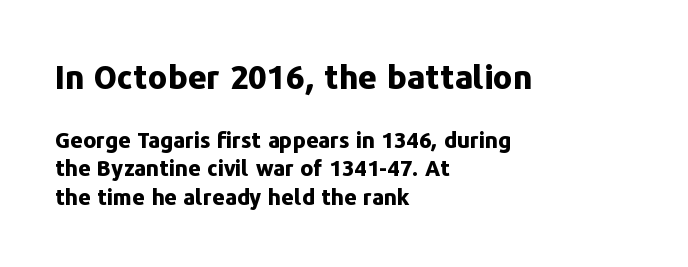
Does the type have serifs? No, each stem ends abruptly. Students, observe: this is what conventionally led text looks like. Line starts are locked; line ends wander. Each glyph is drawn with heavy, bold strokes. The passage shown has conventional tracking throughout. A typesetter would mark this as roman, not italic.
